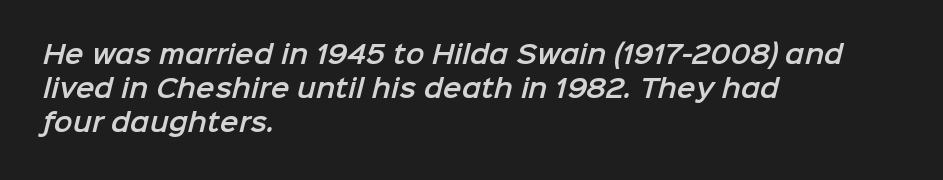
The image shows 25 px text type; set left-aligned, normal line spacing (1.36x), normal letter spacing, not underlined.
